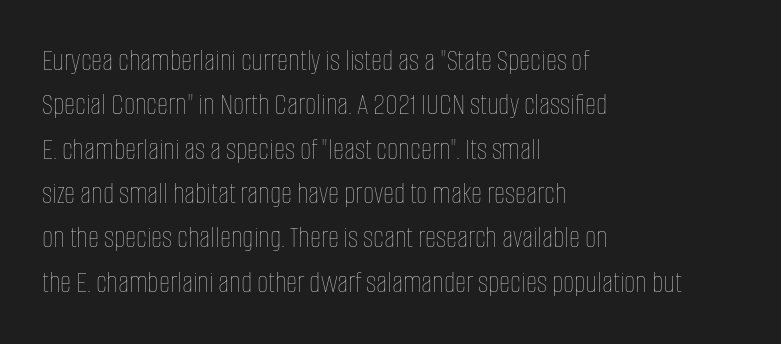
{"italic": "no", "bold": "no", "weight": "thin", "width": "condensed", "stroke_contrast": "low", "x_height": "large", "monospaced": "no", "underline": "no", "align": "left", "line_spacing": "normal", "line_spacing_ratio": 1.43, "letter_spacing": "normal", "letter_spacing_em": 0.0, "glyph_px": 31}
